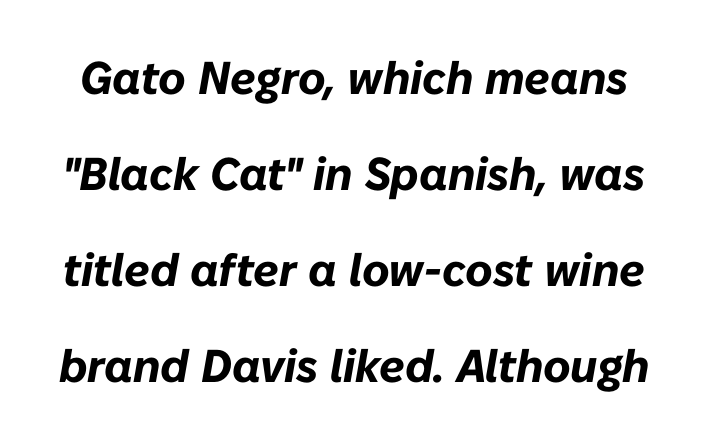
{"italic": "yes", "lean": "right", "slant_degrees": 10, "bold": "yes", "weight": "bold", "width": "normal", "stroke_contrast": "low", "x_height": "medium", "monospaced": "no", "underline": "no", "line_spacing": "loose", "line_spacing_ratio": 2.09, "letter_spacing": "normal", "letter_spacing_em": 0.0, "glyph_px": 46}
